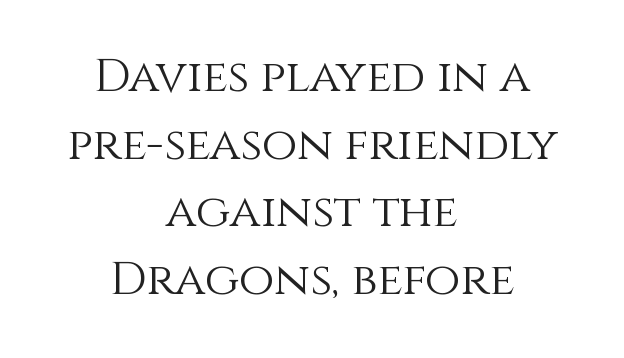
{"italic": "no", "bold": "no", "weight": "light", "width": "normal", "x_height": "large", "monospaced": "no", "underline": "no", "align": "center", "line_spacing": "normal", "line_spacing_ratio": 1.47, "letter_spacing": "normal", "letter_spacing_em": 0.0, "glyph_px": 46}
